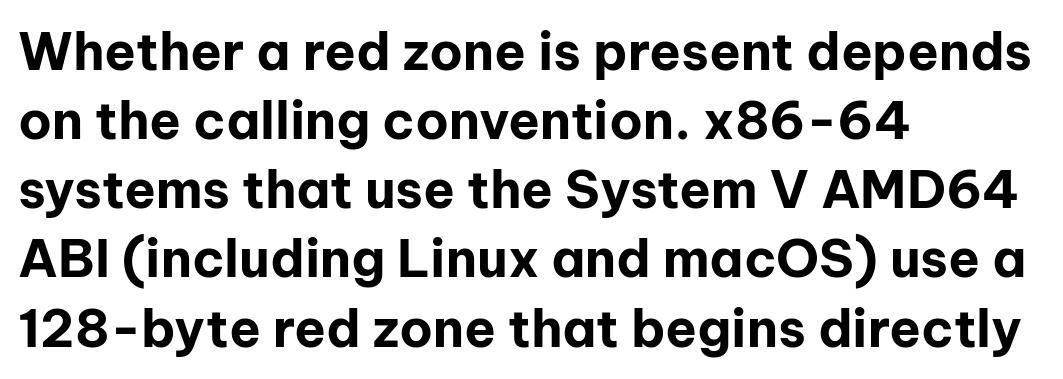
The image shows 52 px bold sans-serif type, upright; set left-aligned, normal line spacing (1.33x), normal letter spacing, not underlined; low stroke contrast and a medium x-height.
